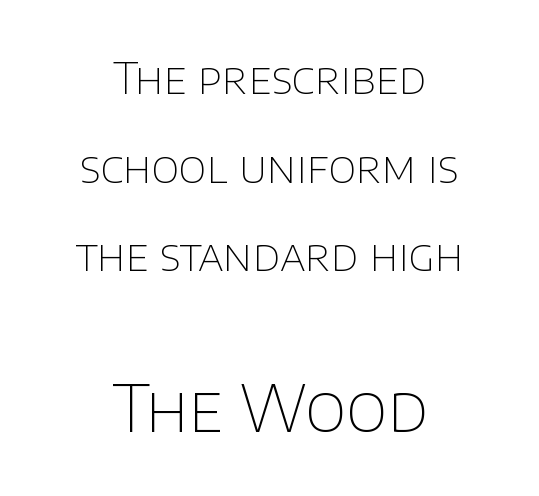
{"serif": "no", "italic": "no", "bold": "no", "weight": "thin", "width": "normal", "stroke_contrast": "low", "x_height": "large", "monospaced": "no", "underline": "no", "align": "center", "line_spacing": "loose", "line_spacing_ratio": 2.06, "letter_spacing": "normal", "letter_spacing_em": 0.0, "larger_block": "second", "size_ratio": 1.49, "glyph_px": 64}
